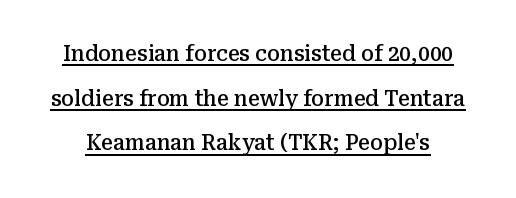
What stands out about the letter spacing? Nothing — it is the standard amount. Students, this is semibold: more ink than regular, less than bold. Caption: lettering with a line underneath. The passage shown stacks its lines with a broad gap. Is there any slant? The stems are plumb.
